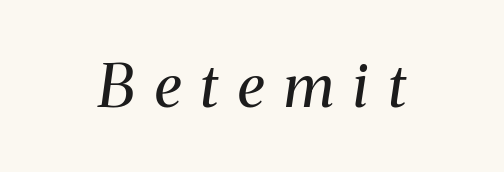
The image shows 59 px regular-weight serif type, italic (leaning right); set unusually wide letter spacing (+0.33 em), not underlined; medium stroke contrast and a medium x-height.
